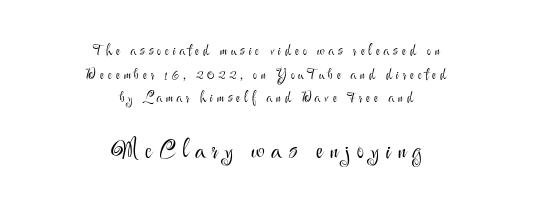
The image shows 25 px text type; set centered, normal line spacing (1.68x), unusually wide letter spacing (+0.27 em), not underlined; the second (bottom) block is 1.79x larger.
